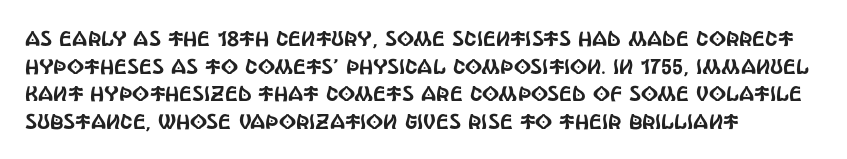
{"italic": "no", "underline": "no", "align": "left", "line_spacing": "normal", "line_spacing_ratio": 1.31, "letter_spacing": "normal", "letter_spacing_em": 0.0, "glyph_px": 21}
